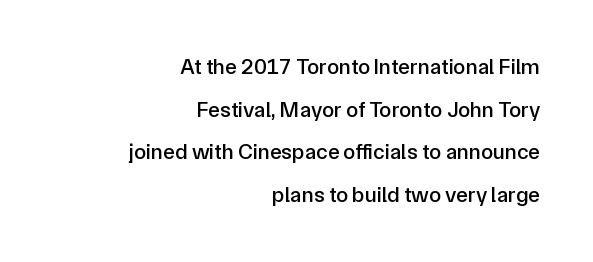
Q: Is the text italic (slanted)? A: No, it is upright.
Q: Is the text underlined? A: No.
Q: How is the paragraph aligned? A: Right-aligned.
Q: Is the spacing between letters normal or unusually wide? A: Normal.
Q: Is the spacing between lines tight, normal or loose? A: Loose.
